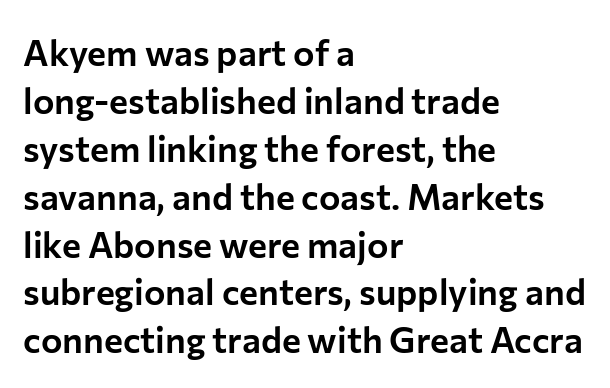
The image shows 36 px sans-serif type, upright; set left-aligned, normal line spacing (1.33x), normal letter spacing, not underlined; low stroke contrast and a medium x-height.
